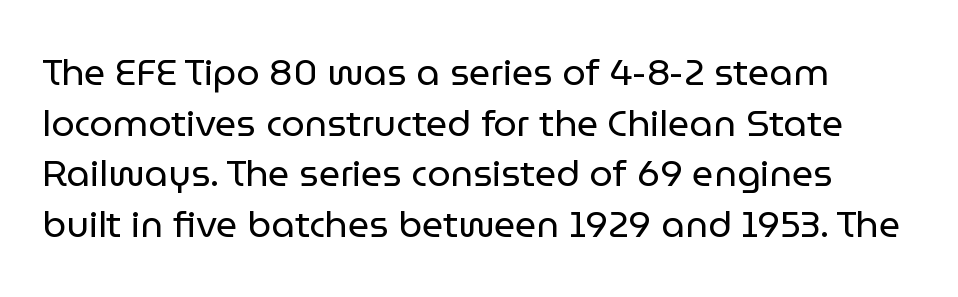
Q: Is the text bold? A: No.
Q: Is the text italic (slanted)? A: No, it is upright.
Q: Is the typeface a serif or a sans-serif typeface? A: Sans-serif.
Q: Is the text underlined? A: No.
Q: How is the paragraph aligned? A: Left-aligned.
Q: Is the spacing between letters normal or unusually wide? A: Normal.
Q: Is the spacing between lines tight, normal or loose? A: Normal.
Q: Width (condensed, normal, or wide)? A: Normal.
Q: Stroke contrast? A: Low.
Q: x-height? A: Medium.
Q: Monospaced? A: No.
